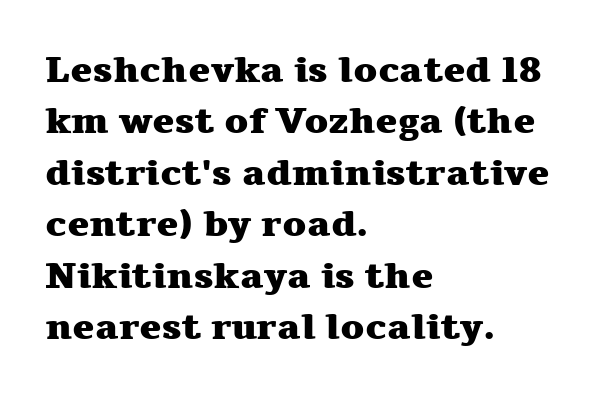
{"serif": "yes", "italic": "no", "bold": "yes", "weight": "heavy", "width": "wide", "stroke_contrast": "medium", "x_height": "medium", "monospaced": "no", "underline": "no", "align": "left", "line_spacing": "normal", "line_spacing_ratio": 1.39, "letter_spacing": "normal", "letter_spacing_em": 0.0, "glyph_px": 37}
